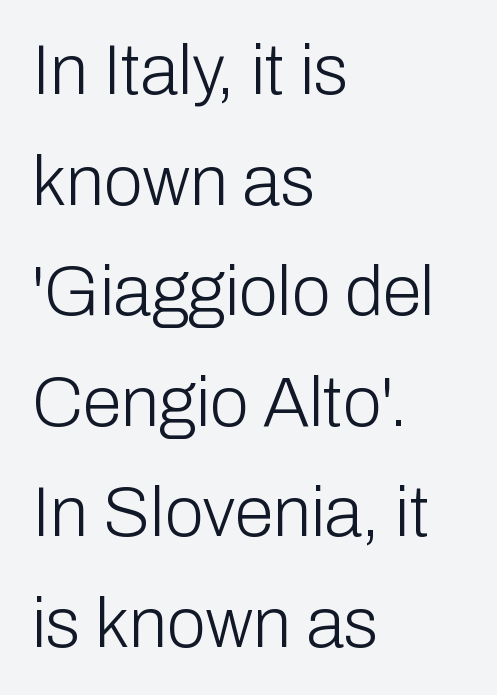
{"serif": "no", "italic": "no", "bold": "no", "weight": "light", "width": "normal", "stroke_contrast": "low", "x_height": "medium", "monospaced": "no", "underline": "no", "align": "left", "line_spacing": "normal", "line_spacing_ratio": 1.58, "letter_spacing": "normal", "letter_spacing_em": 0.0, "glyph_px": 70}
